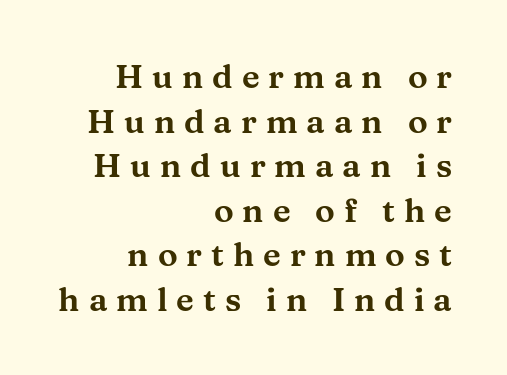
{"serif": "yes", "italic": "no", "width": "wide", "stroke_contrast": "medium", "x_height": "medium", "monospaced": "no", "underline": "no", "align": "right", "line_spacing": "normal", "line_spacing_ratio": 1.35, "letter_spacing": "wide", "letter_spacing_em": 0.27, "glyph_px": 33}
